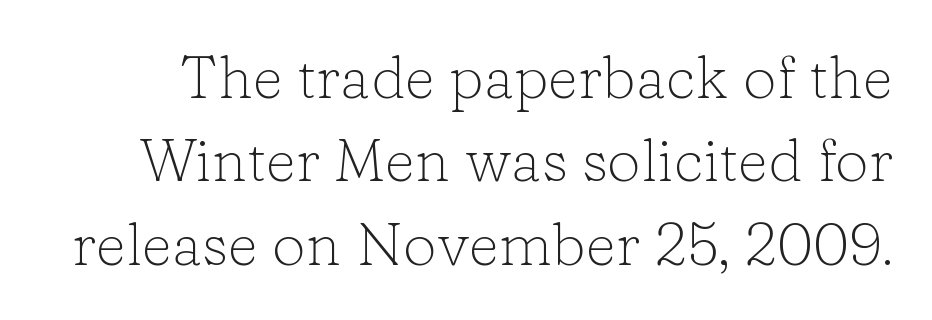
The strip under each line holds only bare page. The face used here is proportionally spaced, like ordinary book or web type. The font's upright variant was chosen for this text. This reads as an unemphasized weight, regular at the heaviest. The line-height multiplier appears to be the usual default. Does extra space separate the letters? No, they use regular spacing.
